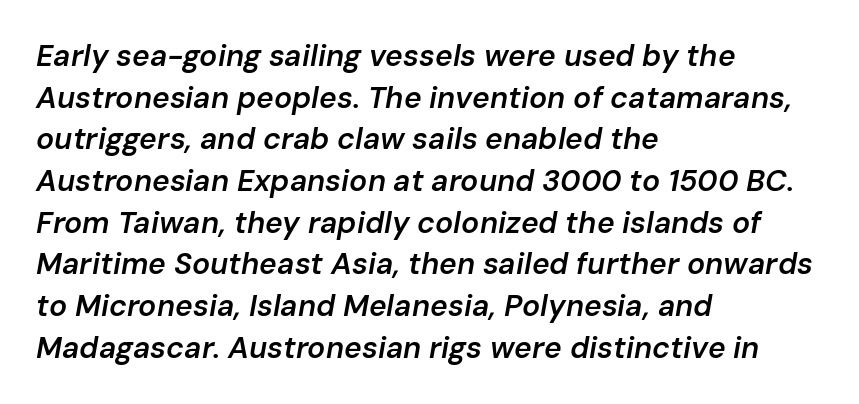
{"italic": "yes", "lean": "right", "slant_degrees": 10, "bold": "semi", "weight": "semibold", "width": "normal", "stroke_contrast": "low", "x_height": "medium", "monospaced": "no", "underline": "no", "align": "left", "line_spacing": "normal", "line_spacing_ratio": 1.39, "letter_spacing": "normal", "letter_spacing_em": 0.0, "glyph_px": 30}
